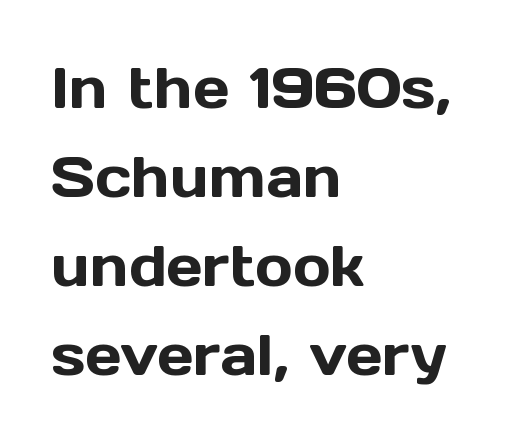
The image shows 57 px sans-serif type, upright; set left-aligned, normal line spacing (1.56x), normal letter spacing, not underlined; a medium x-height.
